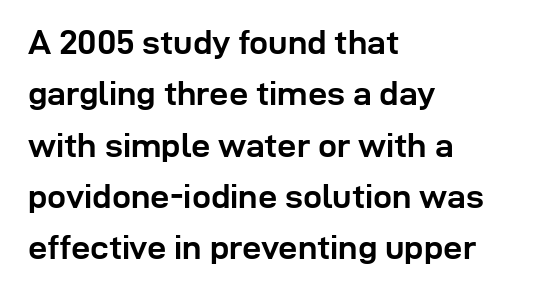
{"serif": "no", "italic": "no", "bold": "yes", "weight": "semibold", "width": "normal", "stroke_contrast": "low", "x_height": "medium", "monospaced": "no", "underline": "no", "align": "left", "line_spacing": "normal", "line_spacing_ratio": 1.51, "letter_spacing": "normal", "letter_spacing_em": 0.0, "glyph_px": 34}
